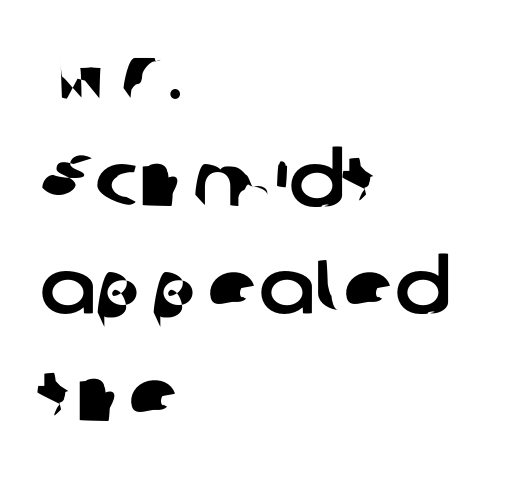
Q: Is the typeface a serif or a sans-serif typeface? A: Sans-serif.
Q: Is the text underlined? A: No.
Q: How is the paragraph aligned? A: Left-aligned.
Q: Is the spacing between letters normal or unusually wide? A: Normal.
Q: Is the spacing between lines tight, normal or loose? A: Normal.
Q: Width (condensed, normal, or wide)? A: Normal.
Q: Stroke contrast? A: Low.
Q: x-height? A: Medium.
Q: Monospaced? A: No.
